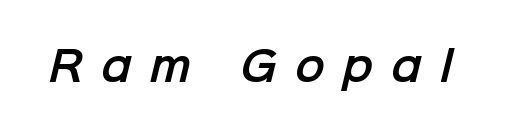
The image shows 40 px sans-serif type; set unusually wide letter spacing (+0.45 em), not underlined; low stroke contrast and a medium x-height.
